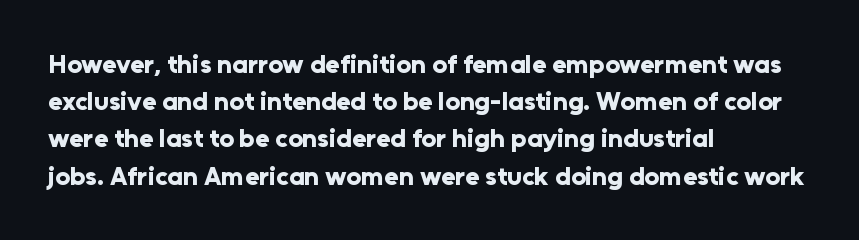
Notice how descenders clear the ascenders below comfortably — that's standard leading. Compared with an ordinary text face, these strokes are far heavier — a full bold. Compared with typical body copy, the letter spacing here is the same. Italic: no, the glyphs are upright roman. The rag falls on the right side of this text block. Descenders hang freely into open space.
